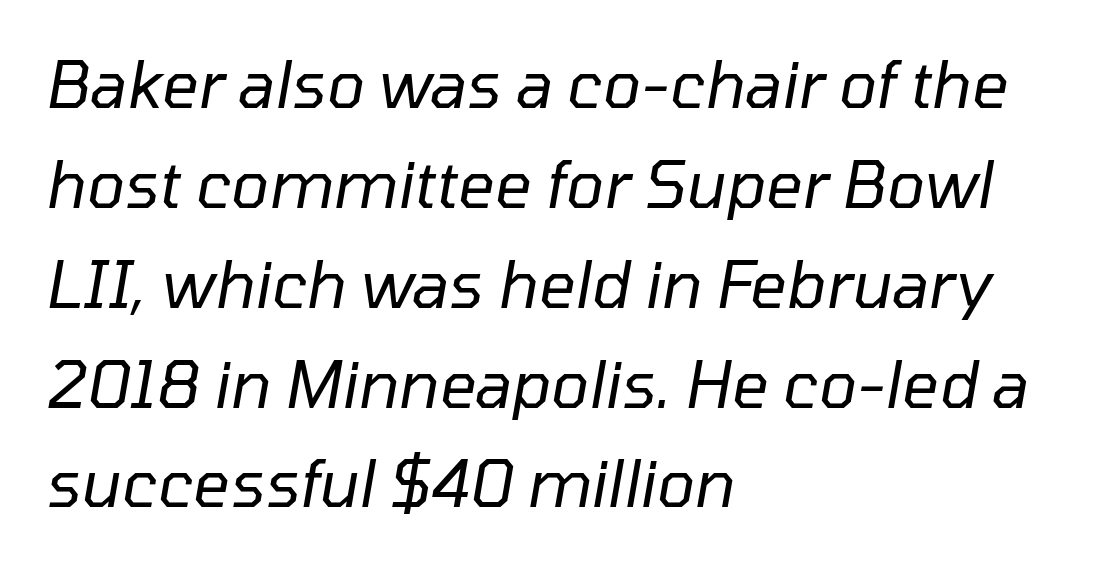
The image shows 64 px regular-weight type, italic (leaning right); set left-aligned, normal line spacing (1.56x), normal letter spacing, not underlined; low stroke contrast and a medium x-height.
